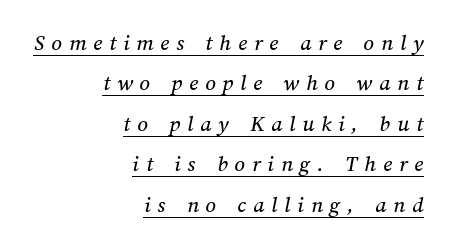
The image shows 23 px text type; set right-aligned, line spacing 1.76x, unusually wide letter spacing (+0.3 em), underlined.
